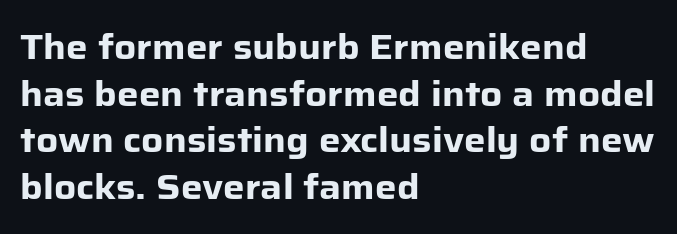
The face used here is rendered with its standard letterfit. A classic flush-left, rag-right setting is used for this passage. A bare baseline throughout the passage. Looks like regular typesetting: each glyph gets only the width it needs.
